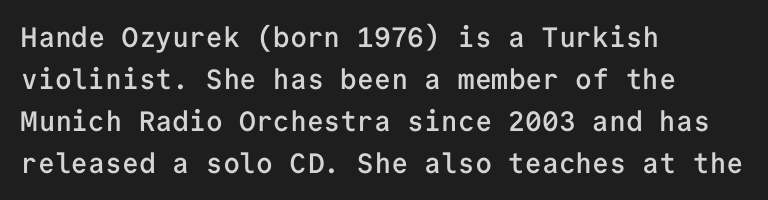
The image shows 28 px semibold sans-serif type, upright, monospaced; set left-aligned, normal line spacing (1.5x), normal letter spacing, not underlined; low stroke contrast and a medium x-height.
